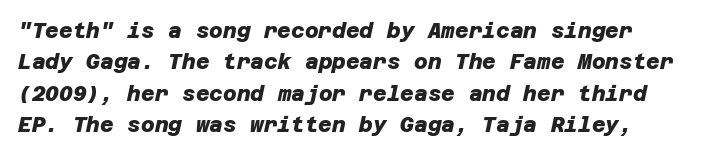
{"bold": "yes", "underline": "no", "line_spacing": "normal", "line_spacing_ratio": 1.5, "letter_spacing": "normal", "letter_spacing_em": 0.0, "glyph_px": 21}
